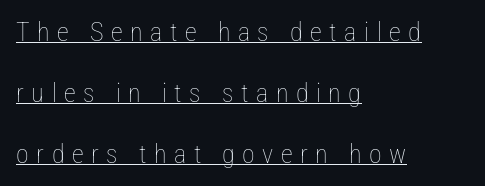
{"italic": "no", "bold": "no", "underline": "yes", "align": "left", "line_spacing": "loose", "line_spacing_ratio": 2.34, "letter_spacing": "wide", "letter_spacing_em": 0.29, "glyph_px": 26}
